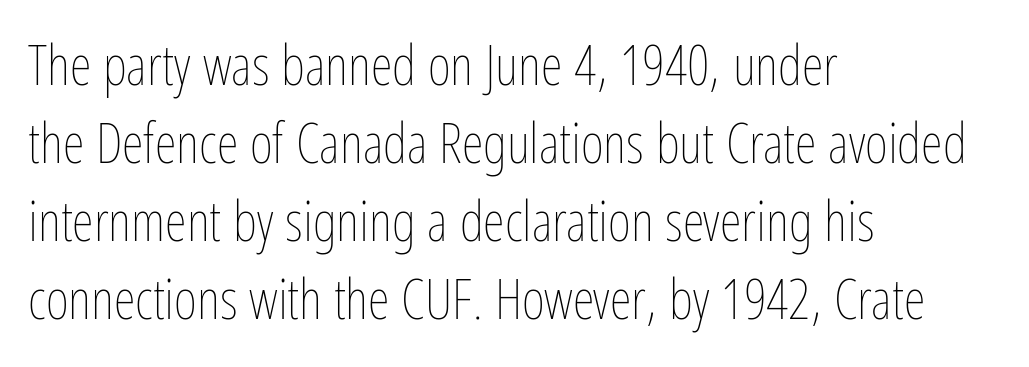
{"italic": "no", "bold": "no", "weight": "thin", "width": "condensed", "stroke_contrast": "low", "x_height": "medium", "monospaced": "no", "underline": "no", "align": "left", "line_spacing": "normal", "line_spacing_ratio": 1.39, "letter_spacing": "normal", "letter_spacing_em": 0.0, "glyph_px": 56}
